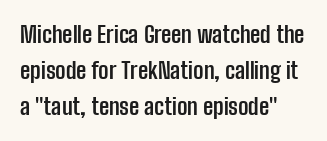
{"italic": "no", "bold": "yes", "underline": "no", "align": "left", "line_spacing": "normal", "line_spacing_ratio": 1.57, "letter_spacing": "normal", "letter_spacing_em": 0.0, "glyph_px": 23}
